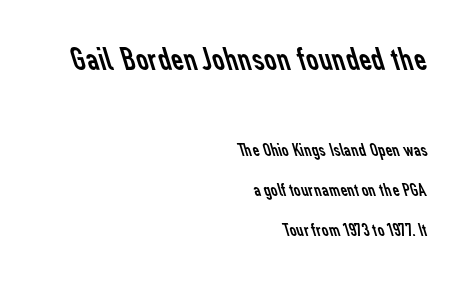
Short note: letters normally spaced. This reads as an unemphasized weight, regular at the heaviest. The passage shown begins with its larger block and ends with its smaller one. Quick note: underline off.
